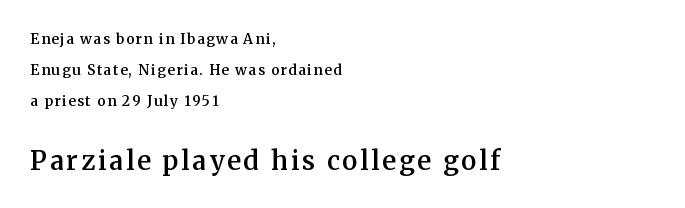
The image shows 26 px text type, upright; set left-aligned, loose line spacing (2.21x), not underlined; the second (bottom) block is 1.86x larger.
